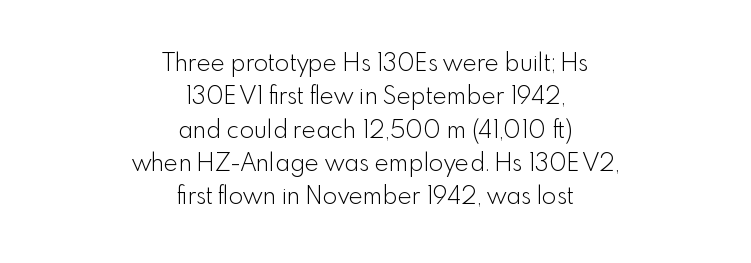
Q: Is the text bold? A: No.
Q: Is the text italic (slanted)? A: No, it is upright.
Q: Is the text underlined? A: No.
Q: How is the paragraph aligned? A: Centered.
Q: Is the spacing between letters normal or unusually wide? A: Normal.
Q: Is the spacing between lines tight, normal or loose? A: Normal.
